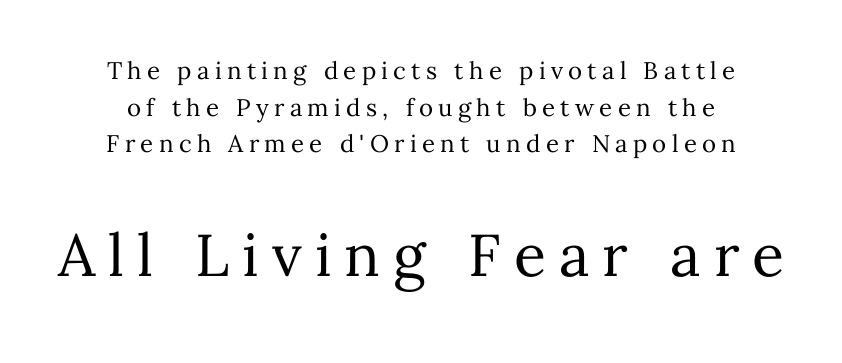
Q: Is the text bold? A: No.
Q: Is the text italic (slanted)? A: No, it is upright.
Q: Is the text underlined? A: No.
Q: How is the paragraph aligned? A: Centered.
Q: Is the spacing between letters normal or unusually wide? A: Unusually wide.
Q: Is the spacing between lines tight, normal or loose? A: Normal.
Q: Which block of text is set in a larger size, the first (top) or the second (bottom)? A: The second (bottom) one.
Q: Width (condensed, normal, or wide)? A: Normal.
Q: Stroke contrast? A: Medium.
Q: x-height? A: Medium.
Q: Monospaced? A: No.
